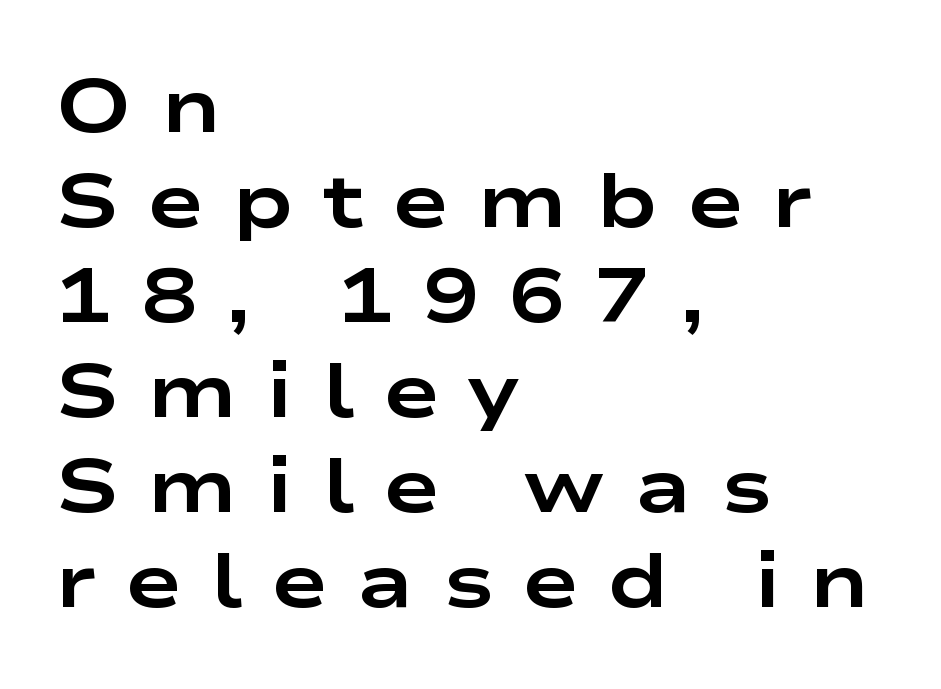
{"serif": "no", "italic": "no", "bold": "yes", "weight": "bold", "width": "wide", "stroke_contrast": "low", "x_height": "medium", "monospaced": "no", "underline": "no", "align": "left", "line_spacing": "normal", "line_spacing_ratio": 1.25, "letter_spacing": "wide", "letter_spacing_em": 0.38, "glyph_px": 76}
